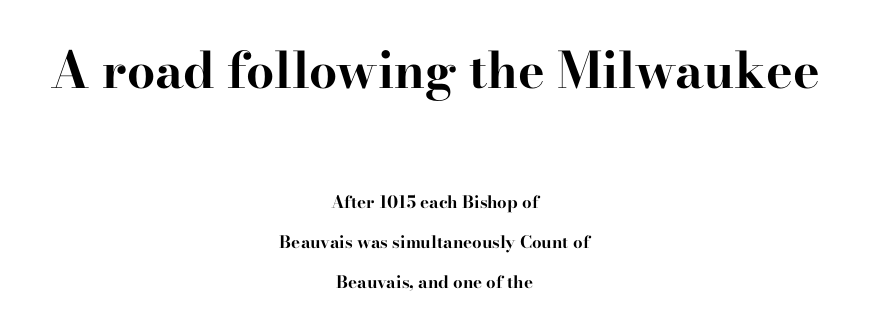
Q: Is the text bold? A: Yes.
Q: Is the text italic (slanted)? A: No, it is upright.
Q: Is the typeface a serif or a sans-serif typeface? A: Serif.
Q: Is the text underlined? A: No.
Q: How is the paragraph aligned? A: Centered.
Q: Is the spacing between letters normal or unusually wide? A: Normal.
Q: Is the spacing between lines tight, normal or loose? A: Loose.
Q: Which block of text is set in a larger size, the first (top) or the second (bottom)? A: The first (top) one.
Q: Width (condensed, normal, or wide)? A: Wide.
Q: Stroke contrast? A: High.
Q: x-height? A: Small.
Q: Monospaced? A: No.
